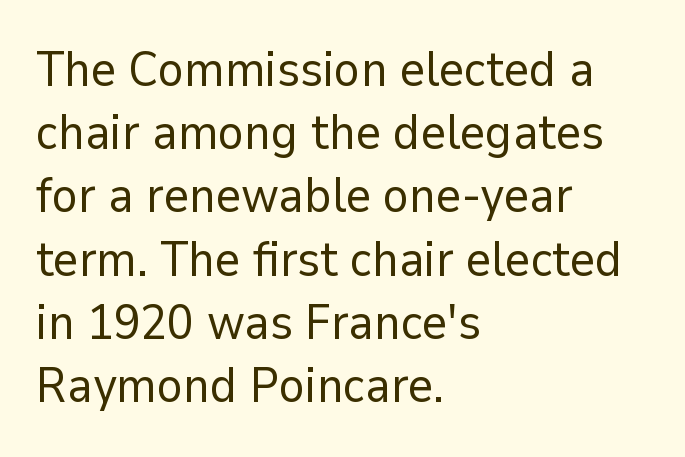
The image shows 49 px regular-weight sans-serif type, upright; set left-aligned, normal line spacing (1.29x), normal letter spacing, not underlined; low stroke contrast and a medium x-height.
